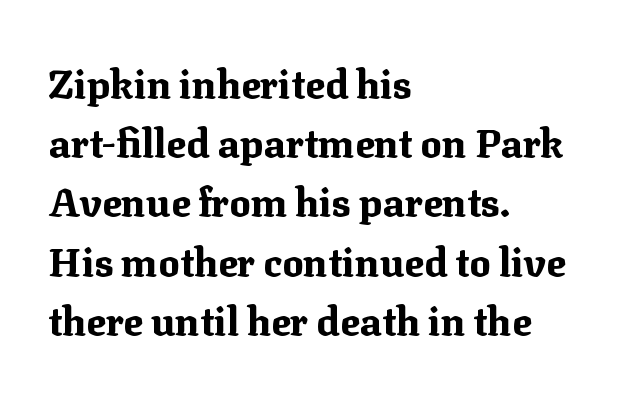
{"serif": "yes", "italic": "no", "bold": "yes", "weight": "bold", "width": "normal", "stroke_contrast": "medium", "x_height": "medium", "monospaced": "no", "underline": "no", "align": "left", "line_spacing": "normal", "line_spacing_ratio": 1.48, "letter_spacing": "normal", "letter_spacing_em": 0.0, "glyph_px": 40}
